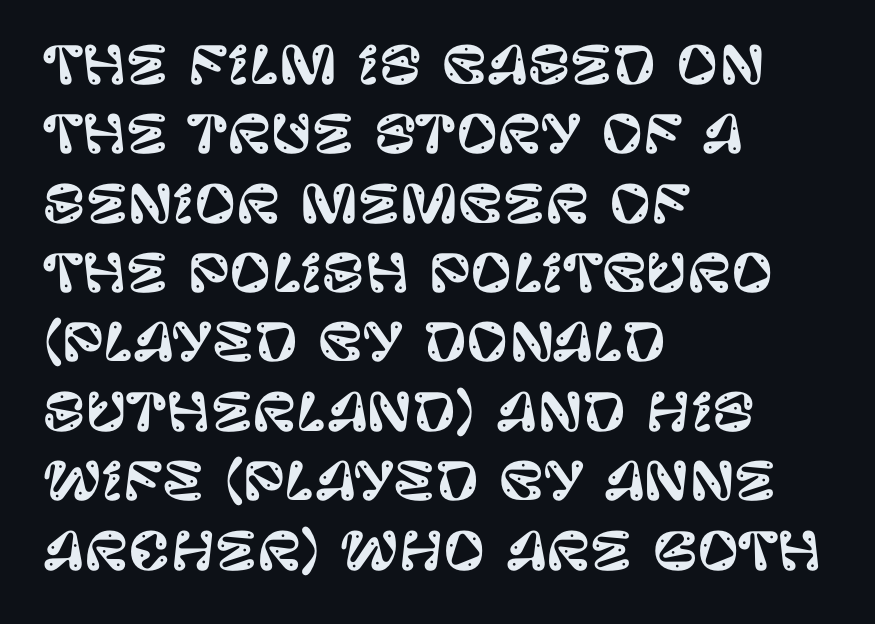
{"serif": "no", "width": "normal", "stroke_contrast": "low", "x_height": "large", "monospaced": "no", "underline": "no", "align": "left", "line_spacing": "normal", "line_spacing_ratio": 1.36, "letter_spacing": "normal", "letter_spacing_em": 0.0, "glyph_px": 51}
